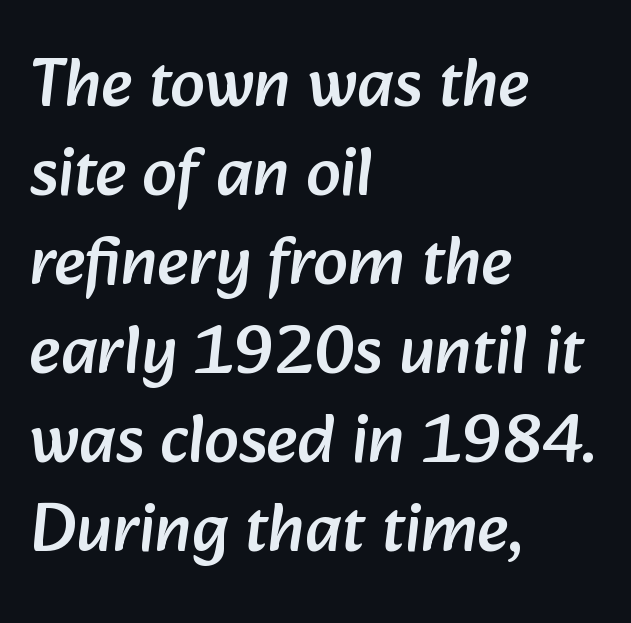
{"serif": "no", "width": "normal", "stroke_contrast": "low", "x_height": "medium", "monospaced": "no", "underline": "no", "align": "left", "line_spacing": "normal", "line_spacing_ratio": 1.29, "letter_spacing": "normal", "letter_spacing_em": 0.0, "glyph_px": 69}
